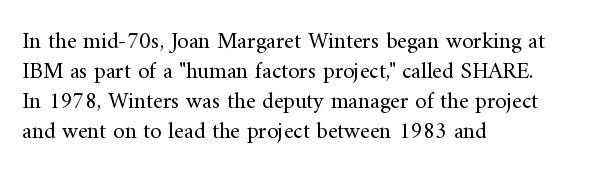
{"italic": "no", "bold": "no", "underline": "no", "align": "left", "line_spacing": "normal", "line_spacing_ratio": 1.3, "letter_spacing": "normal", "letter_spacing_em": 0.0, "glyph_px": 23}
